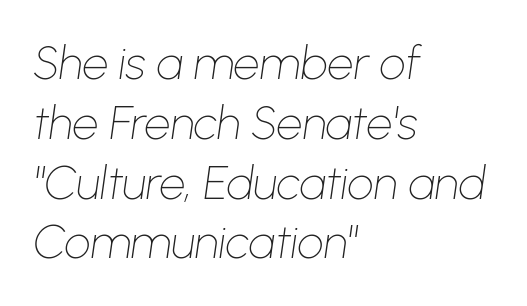
Is this a fixed-width face? No — the glyphs have proportional, varying widths. The rendering anchors every line to the left-hand side. The leading is moderate, giving the passage an even texture. On a weight scale, this lands at 450 or below. Observe the ordinary spacing: letters are neighbours, not strangers. The strip under each line holds only bare page.
